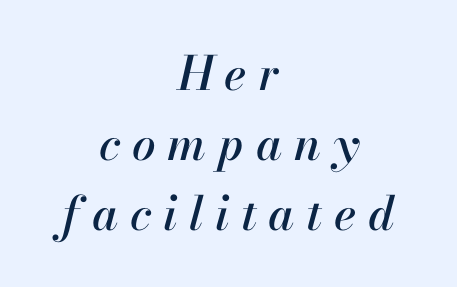
The image shows 47 px text type, italic (leaning right); set centered, normal line spacing (1.49x), unusually wide letter spacing (+0.25 em), not underlined; high stroke contrast and a small x-height.
